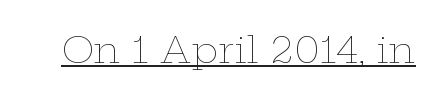
Q: Is the text bold? A: No.
Q: Is the text italic (slanted)? A: No, it is upright.
Q: Is the text underlined? A: Yes.
Q: Is the spacing between letters normal or unusually wide? A: Normal.
Q: Width (condensed, normal, or wide)? A: Wide.
Q: Stroke contrast? A: Low.
Q: x-height? A: Medium.
Q: Monospaced? A: No.
